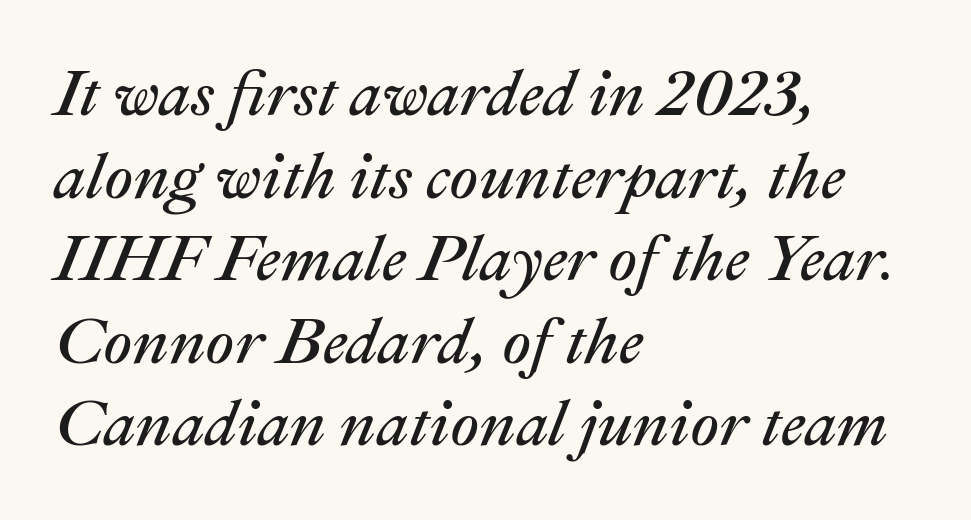
The image shows 64 px regular-weight type, italic (leaning right); set left-aligned, normal line spacing (1.29x), normal letter spacing, not underlined; medium stroke contrast and a medium x-height.
